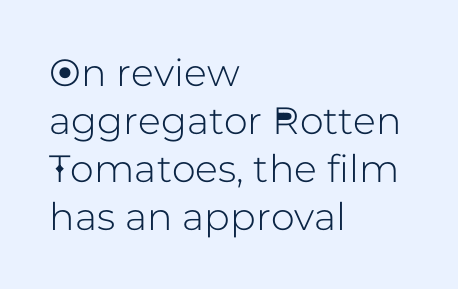
Is the letter spacing exaggerated? No — it looks like the ordinary default. The rendering uses natural spacing where letterforms have individual widths. Posture: upright roman. Summary of vertical rhythm: regular, with standard interline spacing. Notice how the passage keeps a crisp vertical edge on the left only.
